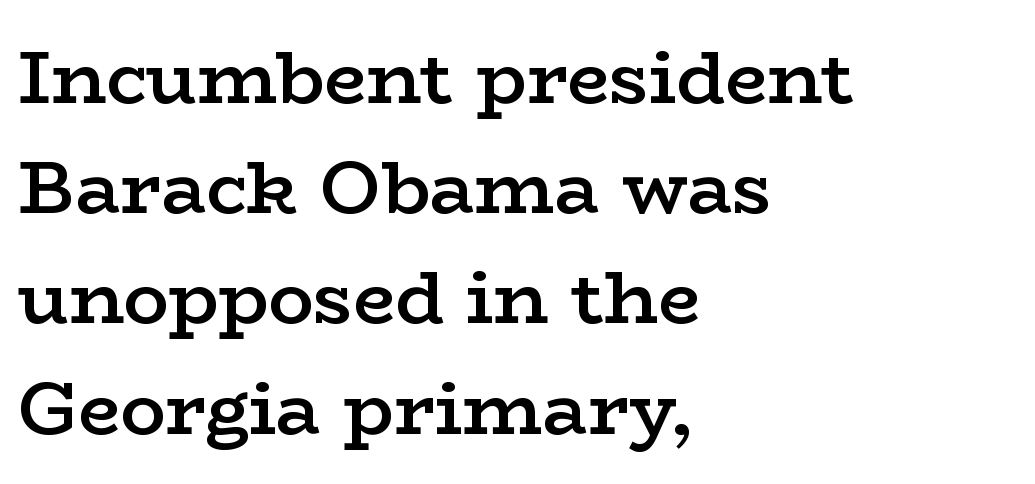
The image shows 75 px semibold, wide serif type, upright; set left-aligned, normal line spacing (1.47x), normal letter spacing, not underlined; low stroke contrast and a medium x-height.
